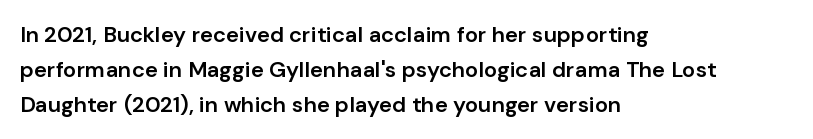
Rows of type keep a routine distance in the vertical direction. Tracking here is standard; glyphs follow each other at the usual distance. Ascenders rise straight up at ninety degrees. A fair bit of extra ink — the face is semibold, not bold.
